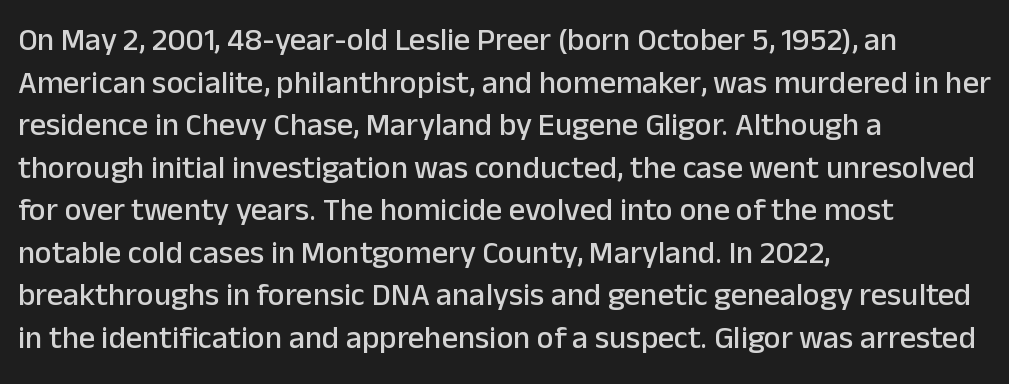
{"serif": "no", "italic": "no", "width": "normal", "stroke_contrast": "low", "x_height": "medium", "monospaced": "no", "underline": "no", "align": "left", "line_spacing": "normal", "line_spacing_ratio": 1.33, "letter_spacing": "normal", "letter_spacing_em": 0.0, "glyph_px": 32}
